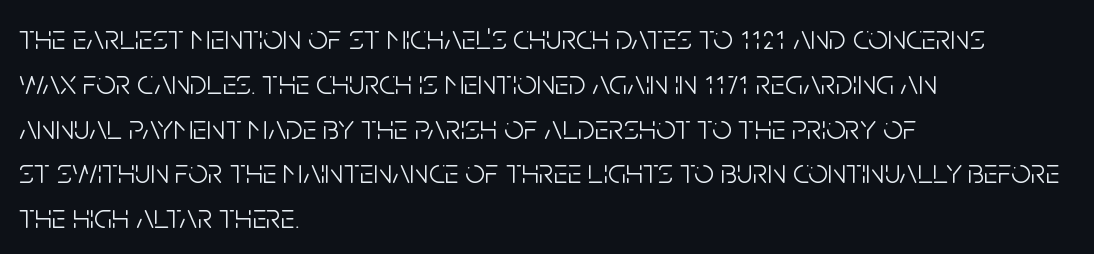
The string is rendered with underlining switched off. The line texture is even and compact thanks to regular tracking. Notice how the passage keeps a crisp vertical edge on the left only. This sample uses an upright cut, with every glyph sitting square on the baseline. The letterforms sit at book weight or below. In terms of leading, this rendering sits right in the middle.
